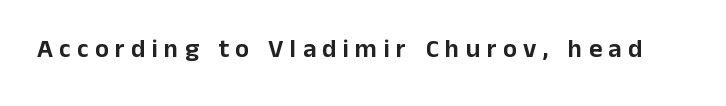
The image shows 26 px text type, upright; set unusually wide letter spacing (+0.24 em), not underlined.
